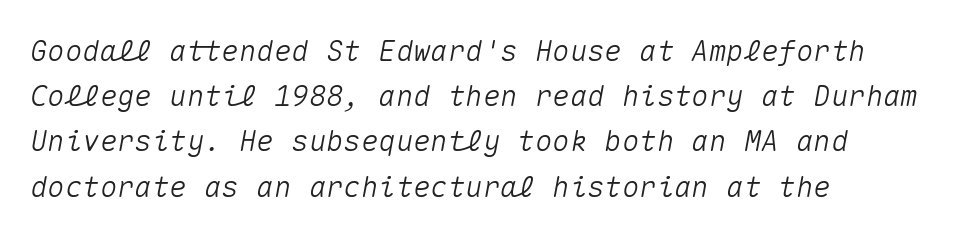
{"italic": "yes", "lean": "right", "slant_degrees": 10, "width": "normal", "stroke_contrast": "medium", "x_height": "medium", "monospaced": "yes", "underline": "no", "align": "left", "line_spacing": "normal", "line_spacing_ratio": 1.56, "letter_spacing": "normal", "letter_spacing_em": 0.0, "glyph_px": 29}
